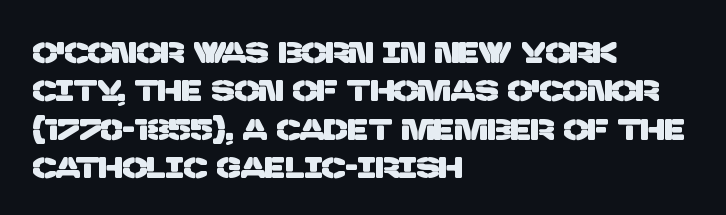
The image shows 29 px sans-serif type; set left-aligned, normal line spacing (1.32x), normal letter spacing, not underlined; low stroke contrast and a large x-height.
